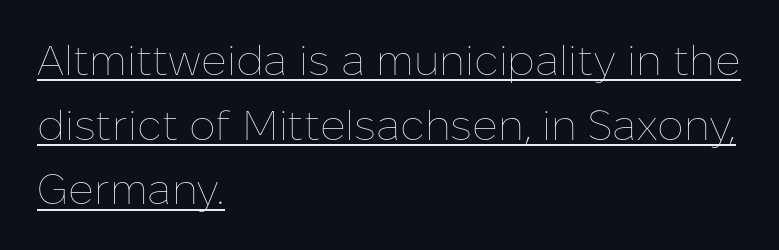
The image shows 42 px thin type, upright; set left-aligned, normal line spacing (1.54x), normal letter spacing, underlined; low stroke contrast and a medium x-height.
